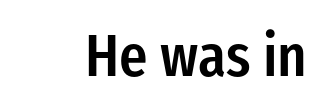
Ascenders rise straight up at ninety degrees. The passage shown has conventional tracking throughout. A typesetter would label this face a sans. A bare baseline throughout the passage. The letters are semibold — heavier than regular but short of a full bold. The passage shown is typed in a proportional face where columns would drift.
